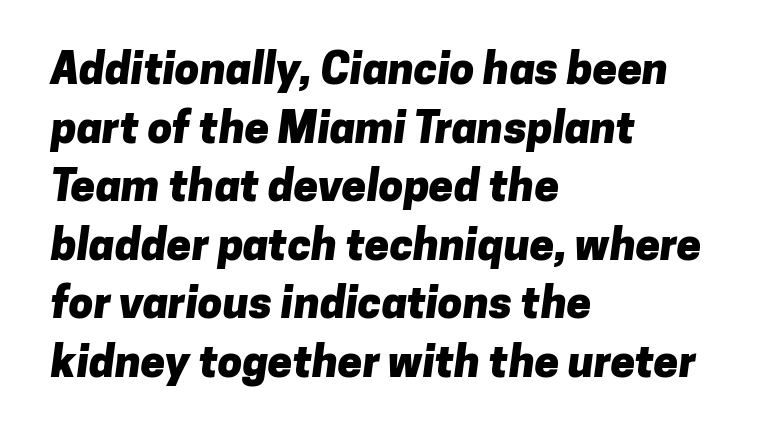
Q: Is the text bold? A: Yes.
Q: Is the typeface a serif or a sans-serif typeface? A: Sans-serif.
Q: Is the text underlined? A: No.
Q: How is the paragraph aligned? A: Left-aligned.
Q: Is the spacing between letters normal or unusually wide? A: Normal.
Q: Is the spacing between lines tight, normal or loose? A: Normal.
Q: Width (condensed, normal, or wide)? A: Normal.
Q: Stroke contrast? A: Low.
Q: x-height? A: Medium.
Q: Monospaced? A: No.
